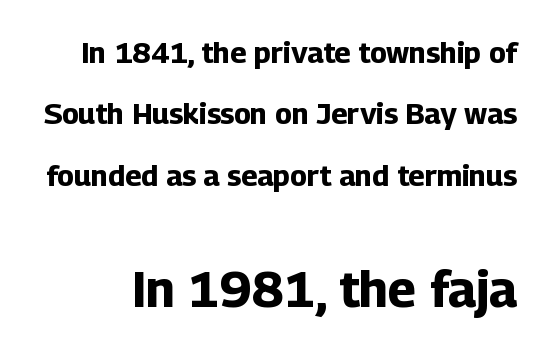
The image shows 50 px bold sans-serif type, upright; set loose line spacing (2.12x), normal letter spacing, not underlined; the second (bottom) block is 1.72x larger; low stroke contrast and a medium x-height.
